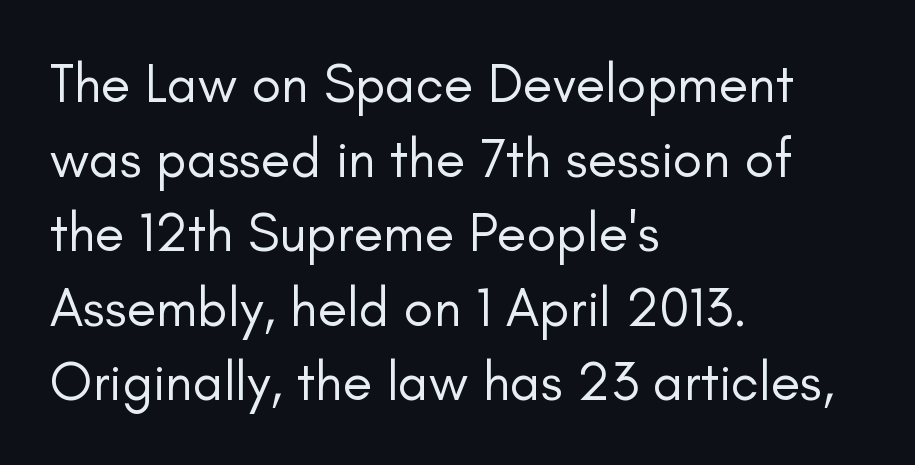
{"serif": "no", "italic": "no", "bold": "no", "weight": "regular", "width": "normal", "stroke_contrast": "low", "x_height": "small", "monospaced": "no", "underline": "no", "align": "left", "line_spacing": "normal", "line_spacing_ratio": 1.38, "letter_spacing": "normal", "letter_spacing_em": 0.0, "glyph_px": 54}
